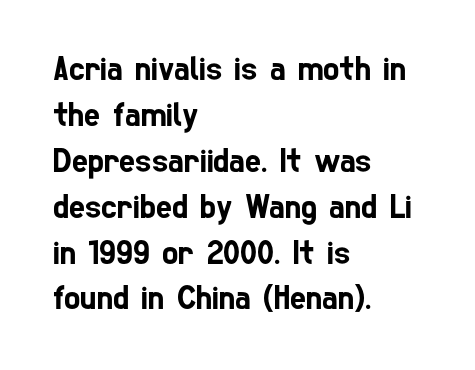
{"serif": "no", "width": "condensed", "stroke_contrast": "low", "x_height": "medium", "monospaced": "no", "underline": "no", "align": "left", "line_spacing": "normal", "line_spacing_ratio": 1.35, "letter_spacing": "normal", "letter_spacing_em": 0.0, "glyph_px": 34}
